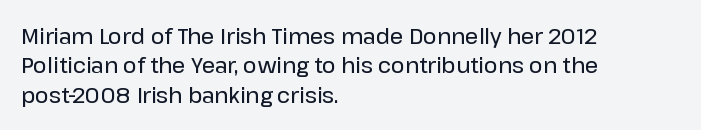
{"italic": "no", "underline": "no", "align": "left", "line_spacing": "normal", "line_spacing_ratio": 1.4, "letter_spacing": "normal", "letter_spacing_em": 0.0, "glyph_px": 21}
